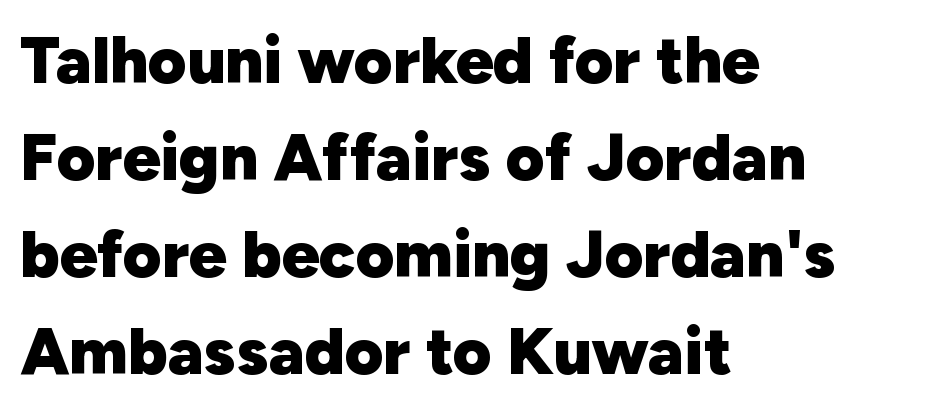
{"serif": "no", "italic": "no", "bold": "yes", "weight": "heavy", "width": "normal", "stroke_contrast": "low", "x_height": "medium", "monospaced": "no", "underline": "no", "align": "left", "line_spacing": "normal", "line_spacing_ratio": 1.47, "letter_spacing": "normal", "letter_spacing_em": 0.0, "glyph_px": 66}
